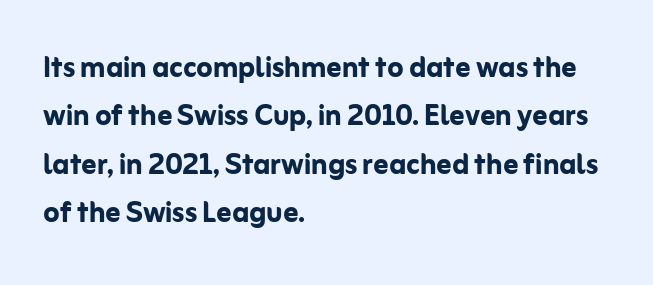
The font's upright variant was chosen for this text. Underlining? Definitely not there. Observe the ordinary spacing: letters are neighbours, not strangers. In CSS terms this would be text-align: left. Do the characters align in a grid? No, the font is proportional.
